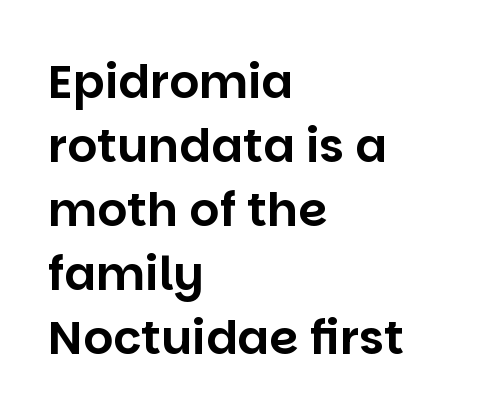
Q: Is the text italic (slanted)? A: No, it is upright.
Q: Is the typeface a serif or a sans-serif typeface? A: Sans-serif.
Q: Is the text underlined? A: No.
Q: How is the paragraph aligned? A: Left-aligned.
Q: Is the spacing between letters normal or unusually wide? A: Normal.
Q: Is the spacing between lines tight, normal or loose? A: Normal.
Q: Width (condensed, normal, or wide)? A: Normal.
Q: Stroke contrast? A: Low.
Q: x-height? A: Large.
Q: Monospaced? A: No.
